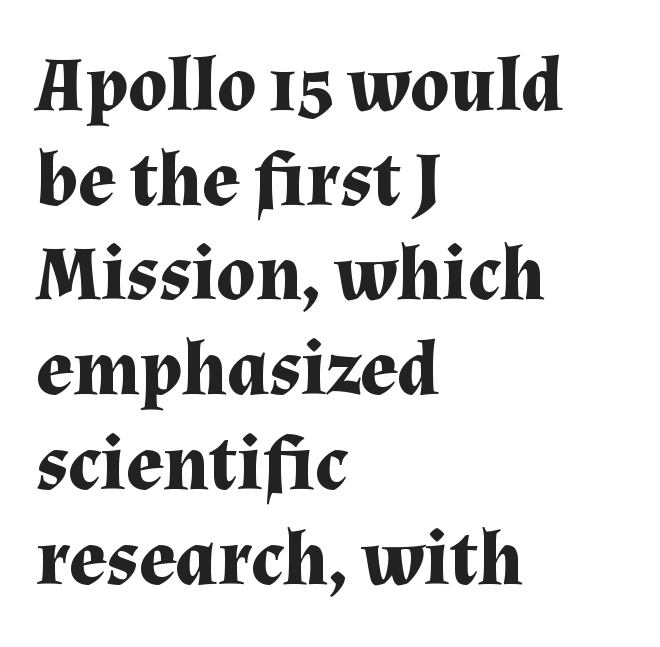
Q: Is the text bold? A: Yes.
Q: Is the text italic (slanted)? A: No, it is upright.
Q: Is the typeface a serif or a sans-serif typeface? A: Serif.
Q: Is the text underlined? A: No.
Q: How is the paragraph aligned? A: Left-aligned.
Q: Is the spacing between letters normal or unusually wide? A: Normal.
Q: Width (condensed, normal, or wide)? A: Normal.
Q: Stroke contrast? A: Medium.
Q: x-height? A: Medium.
Q: Monospaced? A: No.
